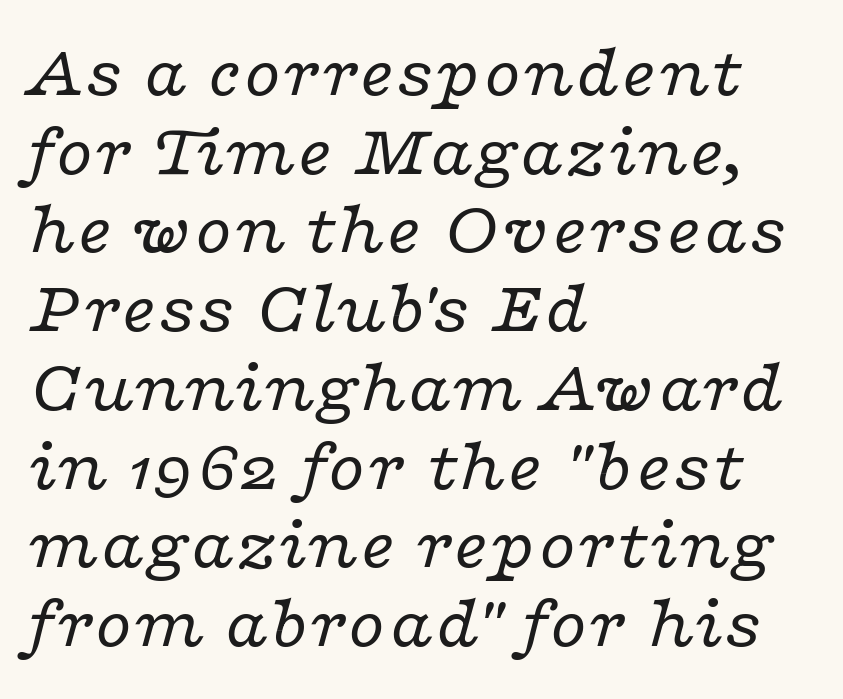
Q: Is the text bold? A: No.
Q: Is the text italic (slanted)? A: Yes, it leans right by about 16 degrees.
Q: Is the typeface a serif or a sans-serif typeface? A: Serif.
Q: Is the text underlined? A: No.
Q: How is the paragraph aligned? A: Left-aligned.
Q: Is the spacing between letters normal or unusually wide? A: Normal.
Q: Is the spacing between lines tight, normal or loose? A: Tight.
Q: Width (condensed, normal, or wide)? A: Wide.
Q: Stroke contrast? A: Low.
Q: x-height? A: Medium.
Q: Monospaced? A: No.
